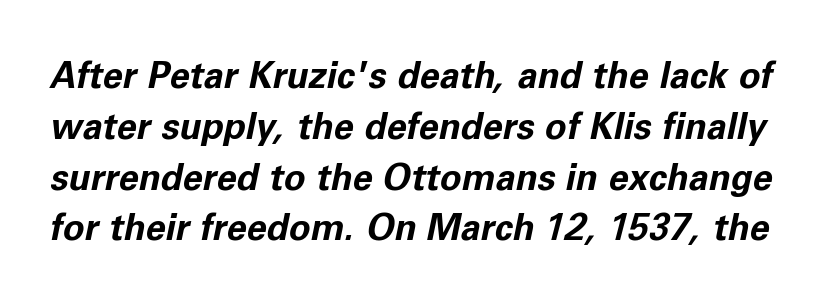
Is this a fixed-width face? No — the glyphs have proportional, varying widths. Glyph-to-glyph distance matches everyday printed text. Any mark beneath the type? The region is blank. Compared with ordinary roman type, these characters are visibly tilted. The vertical gap from one line to the next is medium.
